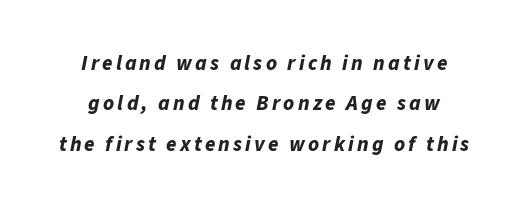
The image shows 21 px bold type, italic (leaning right); set centered, loose line spacing (1.92x), not underlined.
